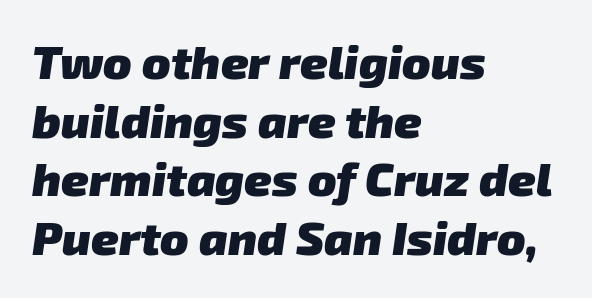
Q: Is the text bold? A: Yes.
Q: Is the typeface a serif or a sans-serif typeface? A: Sans-serif.
Q: Is the text underlined? A: No.
Q: How is the paragraph aligned? A: Left-aligned.
Q: Is the spacing between letters normal or unusually wide? A: Normal.
Q: Is the spacing between lines tight, normal or loose? A: Normal.
Q: Width (condensed, normal, or wide)? A: Normal.
Q: Stroke contrast? A: Low.
Q: x-height? A: Medium.
Q: Monospaced? A: No.
